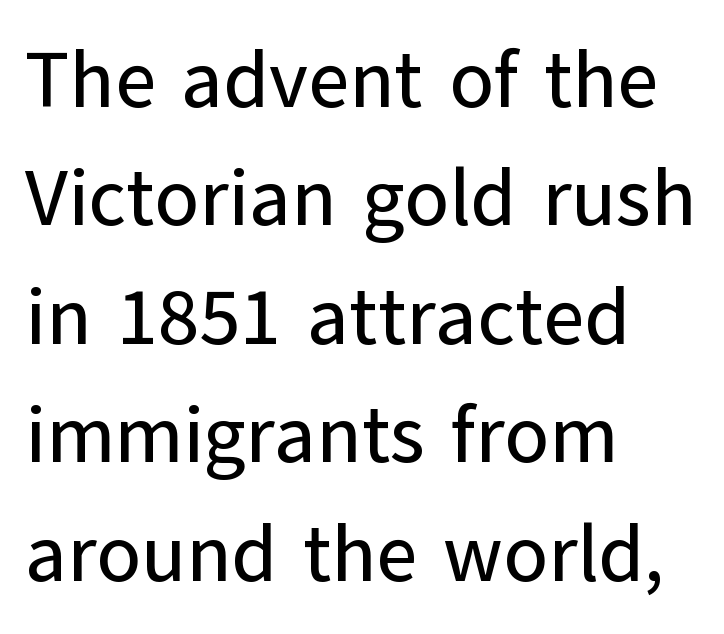
Q: Is the text italic (slanted)? A: No, it is upright.
Q: Is the typeface a serif or a sans-serif typeface? A: Sans-serif.
Q: Is the text underlined? A: No.
Q: How is the paragraph aligned? A: Left-aligned.
Q: Is the spacing between letters normal or unusually wide? A: Normal.
Q: Is the spacing between lines tight, normal or loose? A: Normal.
Q: Width (condensed, normal, or wide)? A: Normal.
Q: Stroke contrast? A: Low.
Q: x-height? A: Medium.
Q: Monospaced? A: No.
